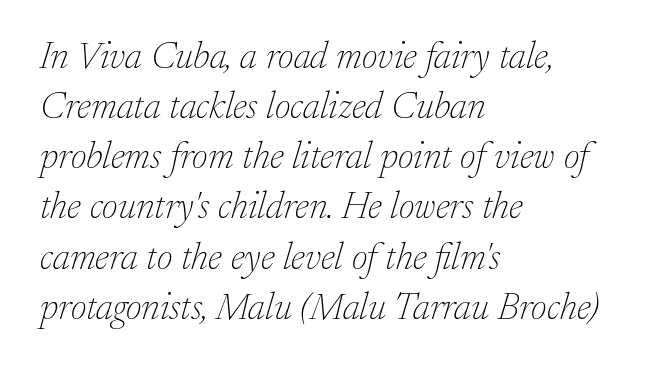
The image shows 38 px thin serif type, italic (leaning right); set left-aligned, normal line spacing (1.32x), normal letter spacing, not underlined; low stroke contrast and a medium x-height.
